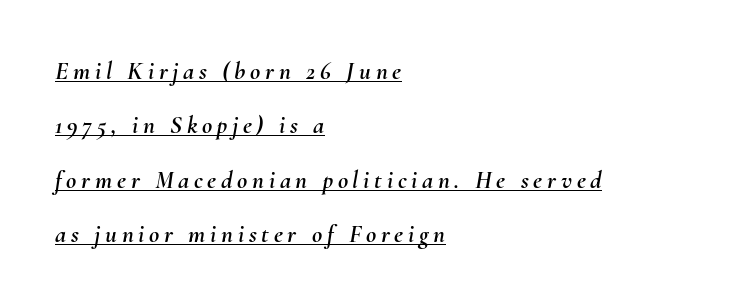
{"italic": "yes", "lean": "right", "slant_degrees": 10, "underline": "yes", "align": "left", "line_spacing": "loose", "line_spacing_ratio": 2.18, "glyph_px": 25}
